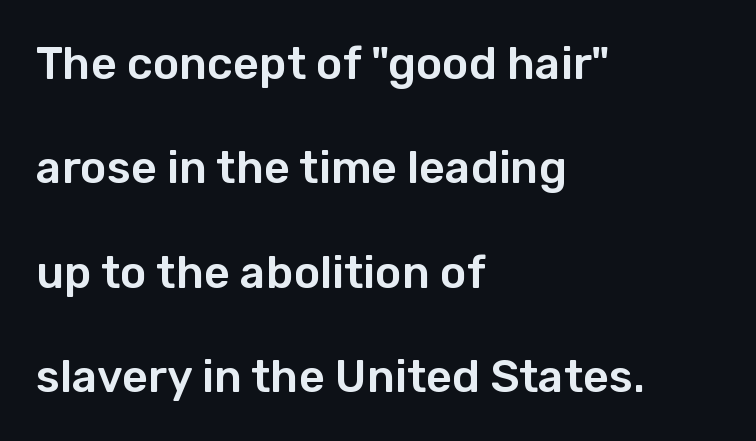
The image shows 45 px sans-serif type, upright; set left-aligned, loose line spacing (2.32x), normal letter spacing, not underlined; low stroke contrast and a medium x-height.
